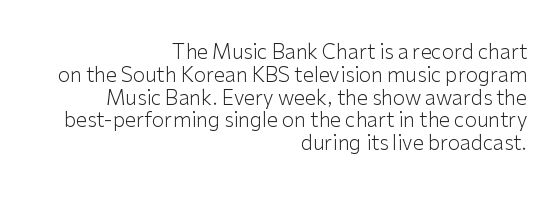
Q: Is the text bold? A: No.
Q: Is the text italic (slanted)? A: No, it is upright.
Q: Is the text underlined? A: No.
Q: How is the paragraph aligned? A: Right-aligned.
Q: Is the spacing between letters normal or unusually wide? A: Normal.
Q: Is the spacing between lines tight, normal or loose? A: Tight.
